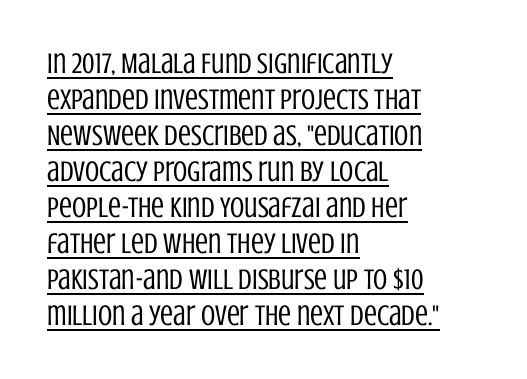
These lines are rendered in a variable-pitch font. The sample's only ornament is a line tracing under the words. Each stroke keeps to a modest, everyday thickness or less. These lines are set flush left with a ragged right edge. This sample uses a sans-serif face. Posture: upright roman.
